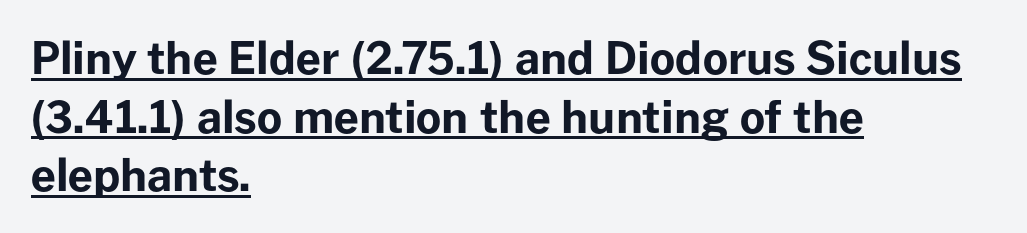
Note the varied advance widths — an 'i' is clearly narrower than an 'm'. Posture: vertical. The text was rendered using a sans face with plain stroke endings. These lines are set flush left with a ragged right edge. The words here are underlined.
